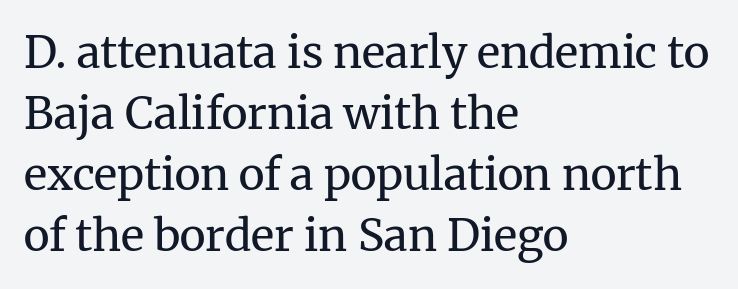
Q: Is the text bold? A: No.
Q: Is the text italic (slanted)? A: No, it is upright.
Q: Is the typeface a serif or a sans-serif typeface? A: Serif.
Q: Is the text underlined? A: No.
Q: How is the paragraph aligned? A: Left-aligned.
Q: Is the spacing between letters normal or unusually wide? A: Normal.
Q: Is the spacing between lines tight, normal or loose? A: Normal.
Q: Width (condensed, normal, or wide)? A: Normal.
Q: Stroke contrast? A: Medium.
Q: x-height? A: Medium.
Q: Monospaced? A: No.
